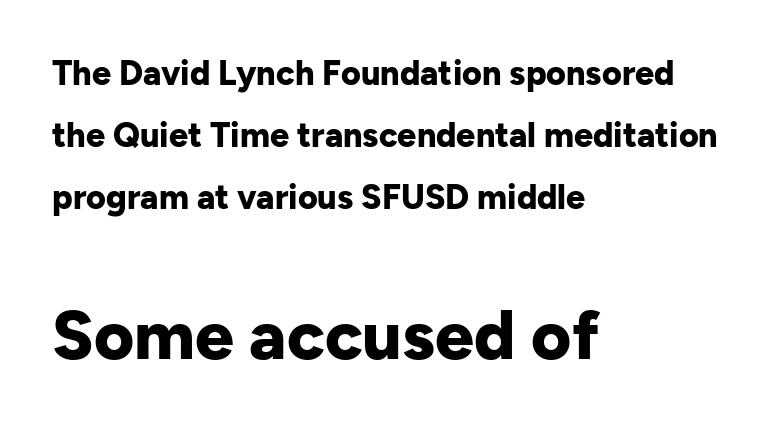
Pretty heavy lettering here — definitely bold. The letters in the lower block stand taller than those in the block above. There is no visible air inserted between adjacent glyphs. Type without underlining. A typesetter would call this proportional, since set widths differ per character.
